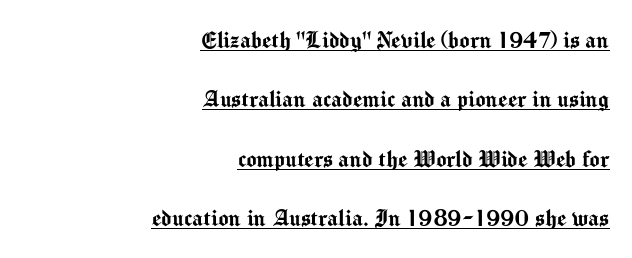
{"italic": "no", "underline": "yes", "align": "right", "line_spacing": "loose", "line_spacing_ratio": 2.2, "letter_spacing": "normal", "letter_spacing_em": 0.0, "glyph_px": 27}
